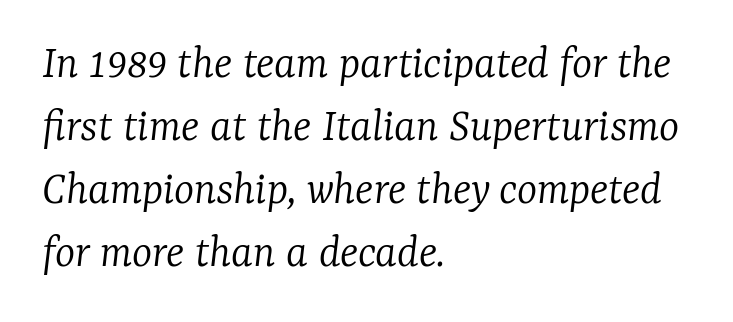
{"serif": "yes", "italic": "yes", "lean": "right", "slant_degrees": 7, "bold": "no", "weight": "light", "width": "normal", "stroke_contrast": "low", "x_height": "medium", "monospaced": "no", "underline": "no", "align": "left", "line_spacing": "normal", "line_spacing_ratio": 1.31, "letter_spacing": "normal", "letter_spacing_em": 0.0, "glyph_px": 48}
